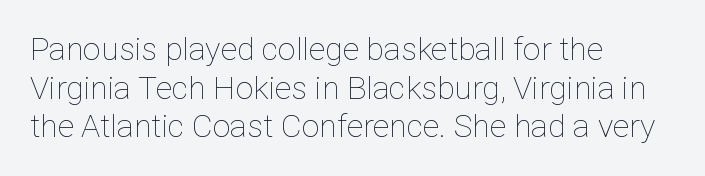
{"italic": "no", "bold": "no", "weight": "thin", "width": "normal", "stroke_contrast": "low", "x_height": "medium", "monospaced": "no", "underline": "no", "align": "left", "line_spacing_ratio": 1.21, "letter_spacing": "normal", "letter_spacing_em": 0.0, "glyph_px": 32}
